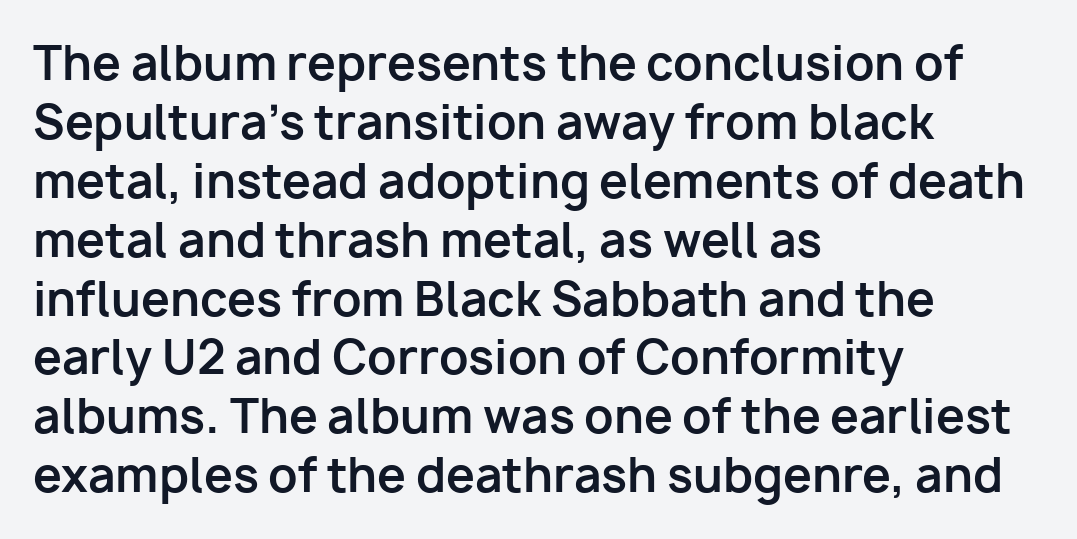
Q: Is the text bold? A: Yes.
Q: Is the text italic (slanted)? A: No, it is upright.
Q: Is the typeface a serif or a sans-serif typeface? A: Sans-serif.
Q: Is the text underlined? A: No.
Q: How is the paragraph aligned? A: Left-aligned.
Q: Is the spacing between letters normal or unusually wide? A: Normal.
Q: Is the spacing between lines tight, normal or loose? A: Normal.
Q: Width (condensed, normal, or wide)? A: Normal.
Q: Stroke contrast? A: Low.
Q: x-height? A: Medium.
Q: Monospaced? A: No.
